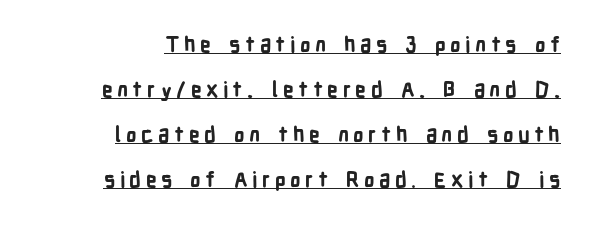
{"italic": "no", "bold": "yes", "underline": "yes", "align": "right", "line_spacing": "loose", "line_spacing_ratio": 2.14, "letter_spacing": "wide", "letter_spacing_em": 0.21, "glyph_px": 21}
